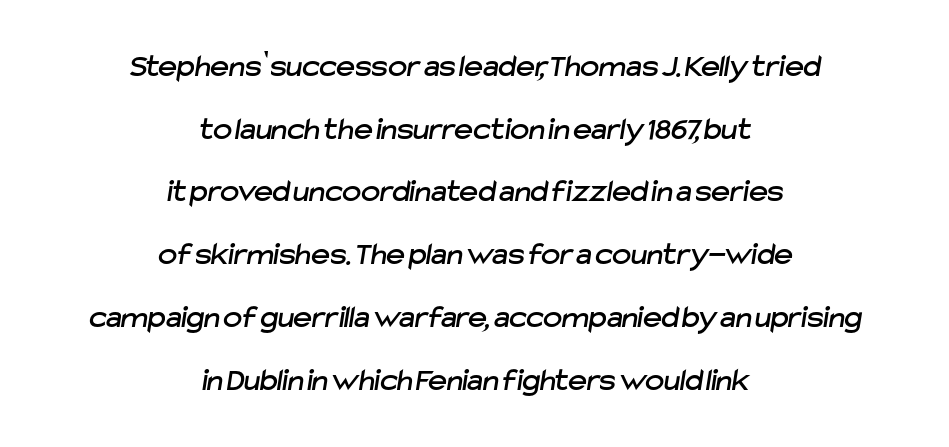
There is no visible air inserted between adjacent glyphs. The space directly below the letters is spotless. Vertically, the passage feels expansive, rows floating well apart. Spacing verdict: proportional, widths tailored to each character. Typographically, this falls in the sans-serif category. The paragraph has two soft edges and a firm central axis.
